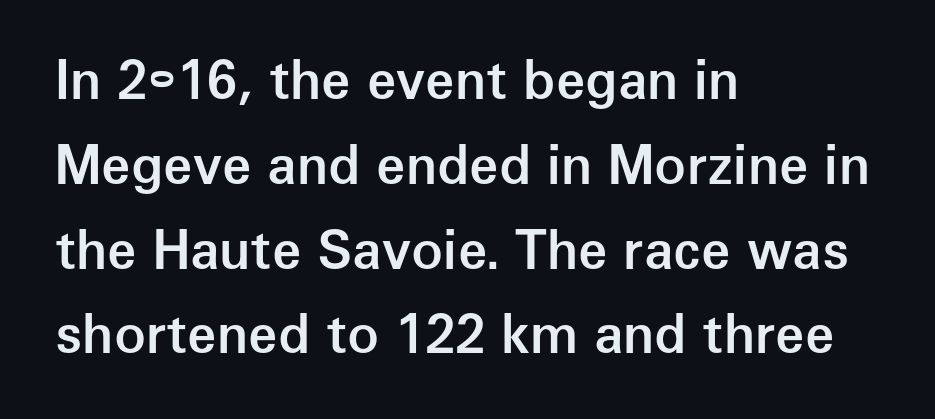
{"serif": "no", "italic": "no", "bold": "semi", "weight": "semibold", "width": "normal", "stroke_contrast": "low", "x_height": "medium", "monospaced": "no", "underline": "no", "align": "left", "line_spacing": "normal", "line_spacing_ratio": 1.6, "letter_spacing": "normal", "letter_spacing_em": 0.0, "glyph_px": 53}
